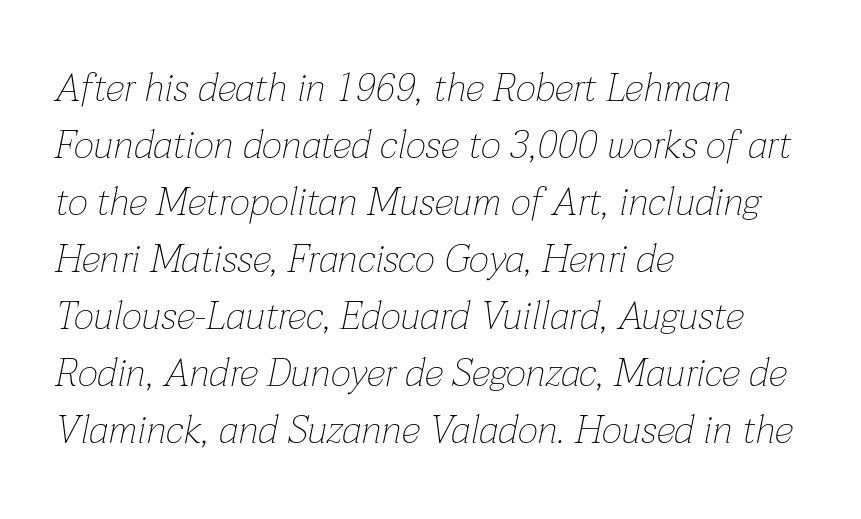
Q: Is the text bold? A: No.
Q: Is the text italic (slanted)? A: Yes, it leans right by about 12 degrees.
Q: Is the text underlined? A: No.
Q: How is the paragraph aligned? A: Left-aligned.
Q: Is the spacing between letters normal or unusually wide? A: Normal.
Q: Is the spacing between lines tight, normal or loose? A: Normal.
Q: Width (condensed, normal, or wide)? A: Normal.
Q: Stroke contrast? A: Low.
Q: x-height? A: Medium.
Q: Monospaced? A: No.
